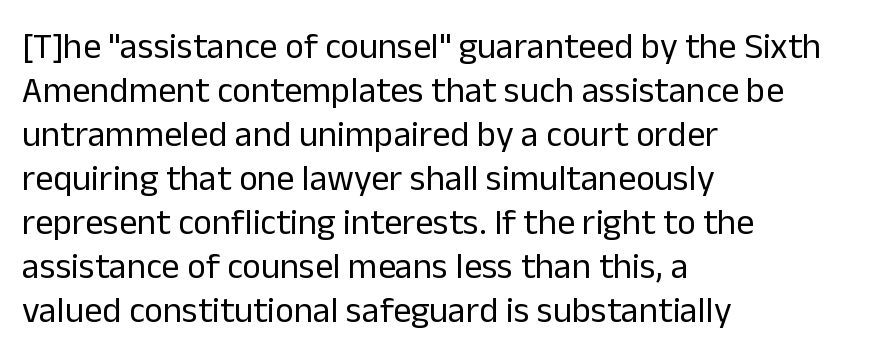
{"serif": "no", "italic": "no", "bold": "no", "weight": "regular", "width": "normal", "stroke_contrast": "low", "x_height": "medium", "monospaced": "no", "underline": "no", "align": "left", "line_spacing_ratio": 1.22, "letter_spacing": "normal", "letter_spacing_em": 0.0, "glyph_px": 36}
